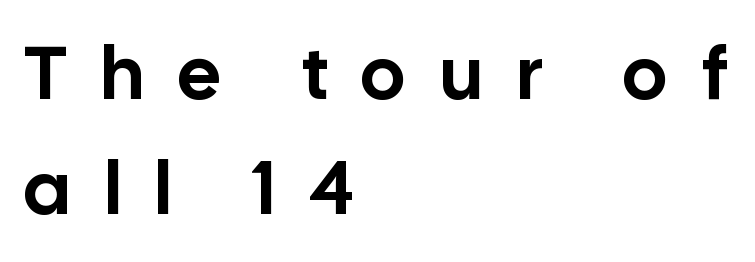
The image shows 75 px sans-serif type, upright; set left-aligned, normal line spacing (1.54x), unusually wide letter spacing (+0.46 em), not underlined; low stroke contrast and a medium x-height.
